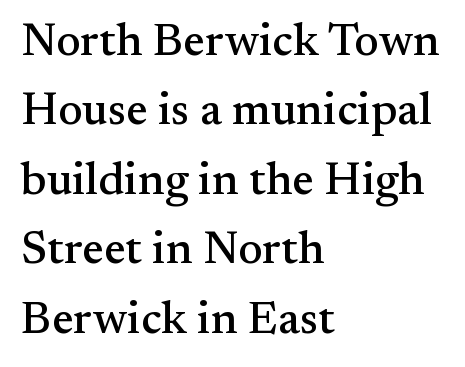
{"serif": "yes", "italic": "no", "width": "normal", "stroke_contrast": "medium", "x_height": "small", "monospaced": "no", "underline": "no", "align": "left", "line_spacing": "normal", "line_spacing_ratio": 1.51, "letter_spacing": "normal", "letter_spacing_em": 0.0, "glyph_px": 46}
